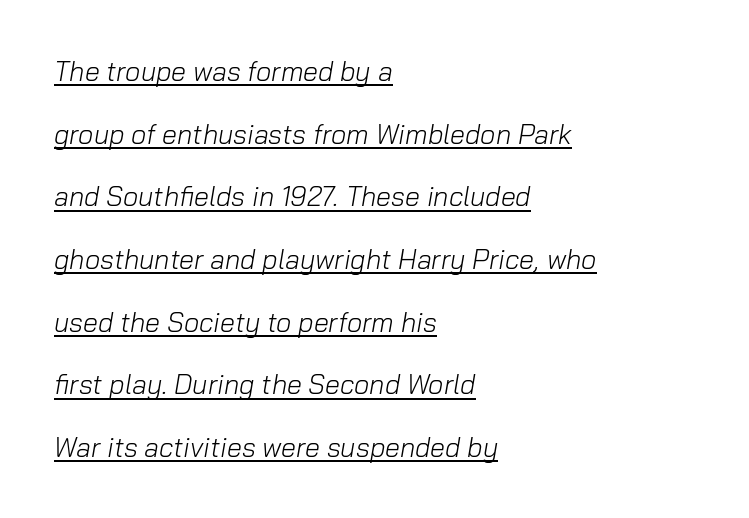
{"italic": "yes", "lean": "right", "slant_degrees": 10, "bold": "no", "underline": "yes", "align": "left", "line_spacing": "loose", "line_spacing_ratio": 2.32, "letter_spacing": "normal", "letter_spacing_em": 0.0, "glyph_px": 27}
